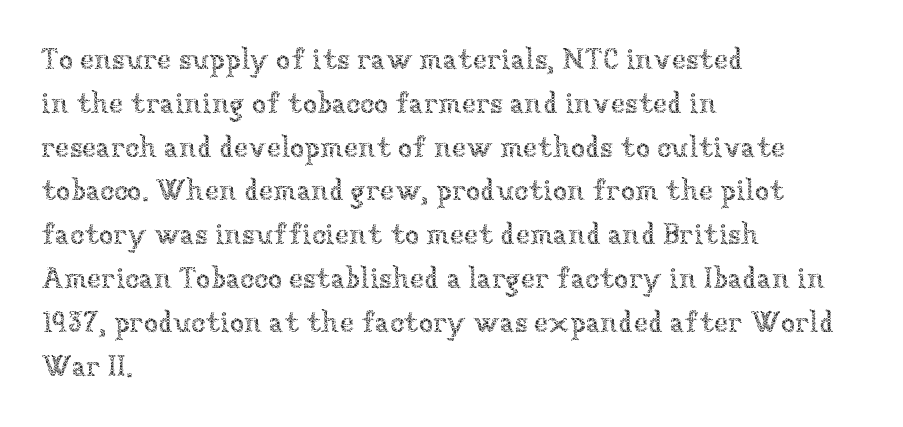
Q: Is the text bold? A: No.
Q: Is the text italic (slanted)? A: No, it is upright.
Q: Is the text underlined? A: No.
Q: How is the paragraph aligned? A: Left-aligned.
Q: Is the spacing between letters normal or unusually wide? A: Normal.
Q: Is the spacing between lines tight, normal or loose? A: Normal.
Q: Width (condensed, normal, or wide)? A: Normal.
Q: Stroke contrast? A: Low.
Q: x-height? A: Medium.
Q: Monospaced? A: No.
